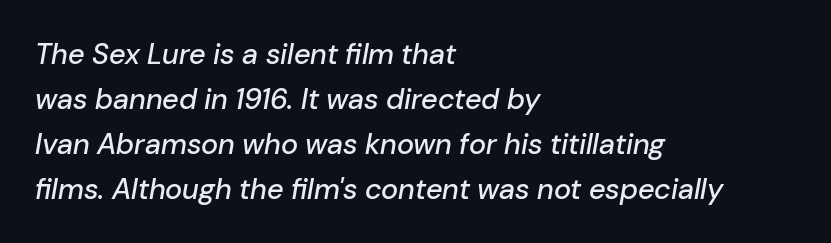
Q: Is the text italic (slanted)? A: Yes, it leans right by about 10 degrees.
Q: Is the text underlined? A: No.
Q: How is the paragraph aligned? A: Left-aligned.
Q: Is the spacing between letters normal or unusually wide? A: Normal.
Q: Is the spacing between lines tight, normal or loose? A: Normal.
Q: Width (condensed, normal, or wide)? A: Normal.
Q: Stroke contrast? A: Low.
Q: x-height? A: Medium.
Q: Monospaced? A: No.
